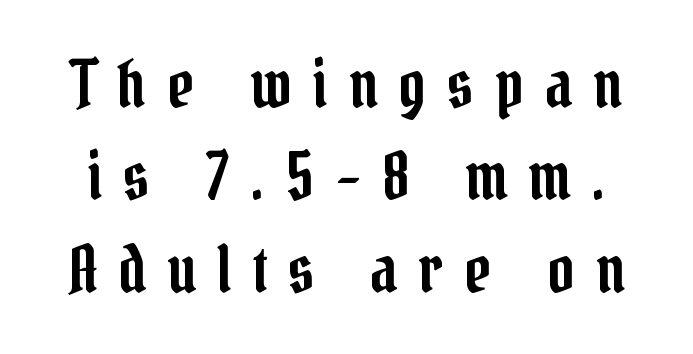
{"serif": "yes", "italic": "no", "width": "condensed", "stroke_contrast": "low", "x_height": "medium", "monospaced": "no", "underline": "no", "line_spacing": "normal", "line_spacing_ratio": 1.42, "letter_spacing": "wide", "letter_spacing_em": 0.33, "glyph_px": 65}
